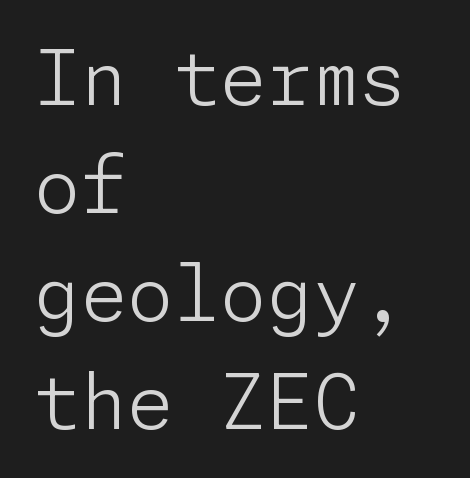
Ink coverage per letter is moderate at most. If you drew a line through each stem, it would be perfectly vertical. In terms of letterform style, serifs are entirely absent. The ragged edge is on the right, which tells us the setting is flush left.
